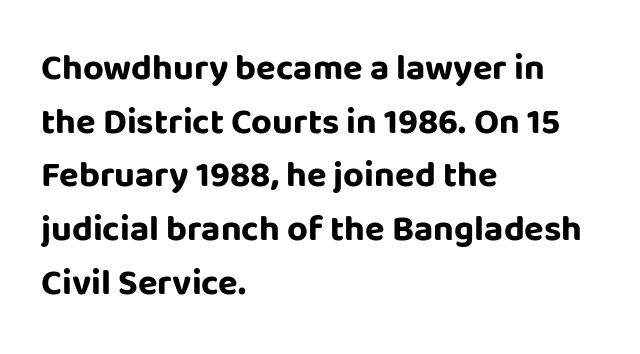
The image shows 36 px bold sans-serif type, upright; set left-aligned, normal line spacing (1.49x), normal letter spacing, not underlined; low stroke contrast and a large x-height.
